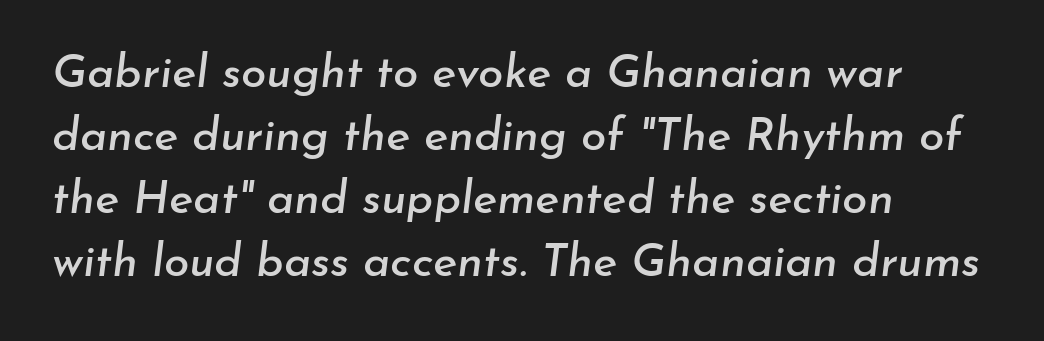
{"italic": "yes", "lean": "right", "slant_degrees": 7, "width": "normal", "stroke_contrast": "low", "x_height": "small", "monospaced": "no", "underline": "no", "align": "left", "line_spacing": "normal", "line_spacing_ratio": 1.37, "letter_spacing": "normal", "letter_spacing_em": 0.0, "glyph_px": 46}
